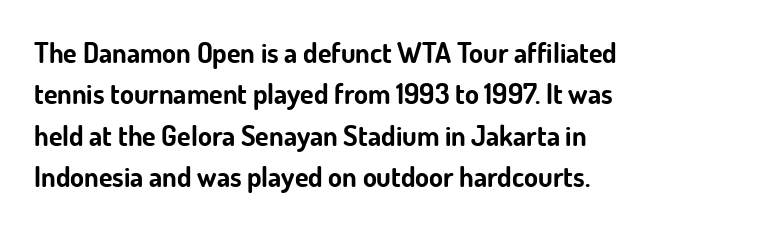
{"serif": "no", "italic": "no", "bold": "yes", "weight": "bold", "width": "normal", "stroke_contrast": "low", "x_height": "small", "monospaced": "no", "underline": "no", "align": "left", "line_spacing": "normal", "line_spacing_ratio": 1.48, "letter_spacing": "normal", "letter_spacing_em": 0.0, "glyph_px": 28}
